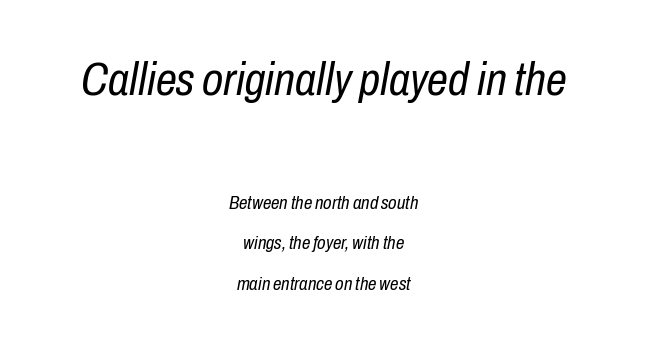
{"italic": "yes", "lean": "right", "slant_degrees": 10, "bold": "no", "weight": "regular", "width": "condensed", "stroke_contrast": "low", "x_height": "medium", "monospaced": "no", "underline": "no", "align": "center", "line_spacing": "loose", "line_spacing_ratio": 2.15, "letter_spacing": "normal", "letter_spacing_em": 0.0, "larger_block": "first", "size_ratio": 2.47, "glyph_px": 47}
